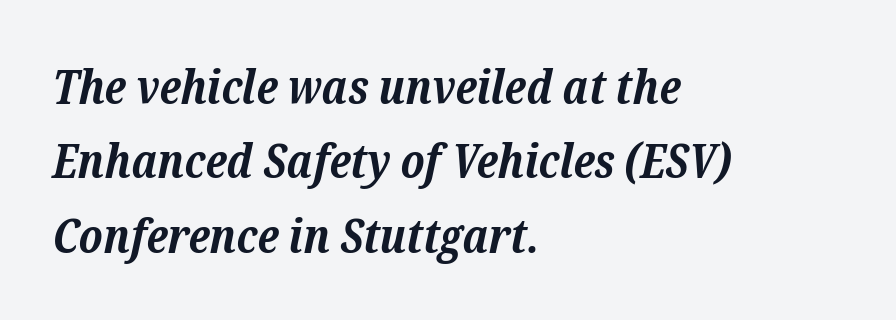
When letters slant like this, we call the style italic. The space between consecutive lines is moderate. Plain, unruled lines of type. Heavy-handed strokes throughout: this text is bold. Line beginnings align vertically; line endings do not.
